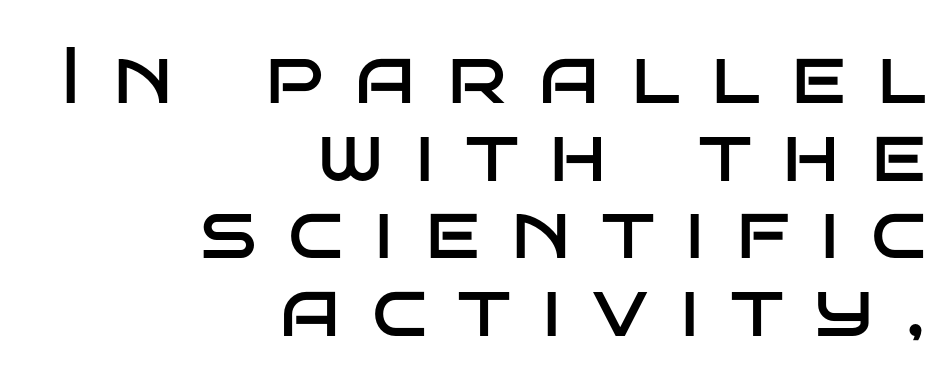
The image shows 80 px regular-weight, wide sans-serif type, upright; set right-aligned, tight line spacing (0.97x), unusually wide letter spacing (+0.39 em), not underlined; low stroke contrast and a large x-height.
